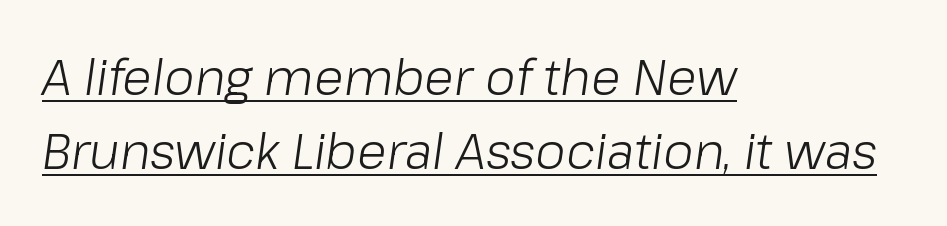
{"italic": "yes", "lean": "right", "slant_degrees": 8, "bold": "no", "weight": "light", "width": "normal", "stroke_contrast": "low", "x_height": "medium", "monospaced": "no", "underline": "yes", "align": "left", "line_spacing": "normal", "line_spacing_ratio": 1.51, "letter_spacing": "normal", "letter_spacing_em": 0.0, "glyph_px": 49}
